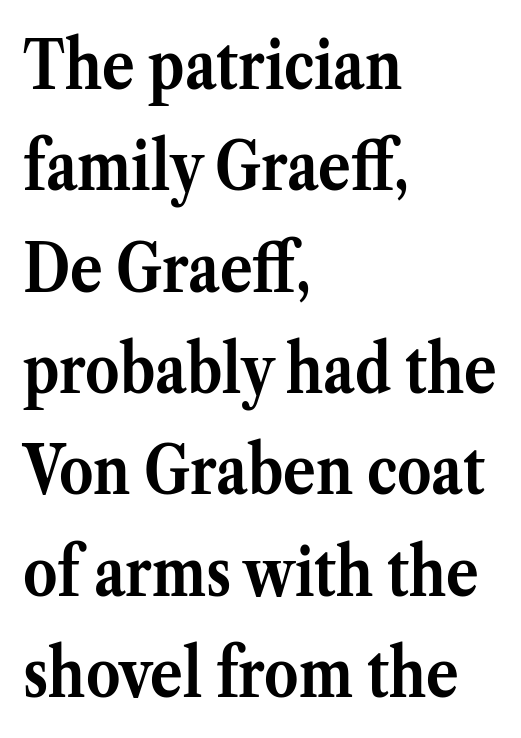
{"serif": "yes", "italic": "no", "bold": "yes", "weight": "semibold", "width": "normal", "stroke_contrast": "medium", "x_height": "medium", "monospaced": "no", "underline": "no", "align": "left", "line_spacing": "normal", "line_spacing_ratio": 1.49, "letter_spacing": "normal", "letter_spacing_em": 0.0, "glyph_px": 68}
